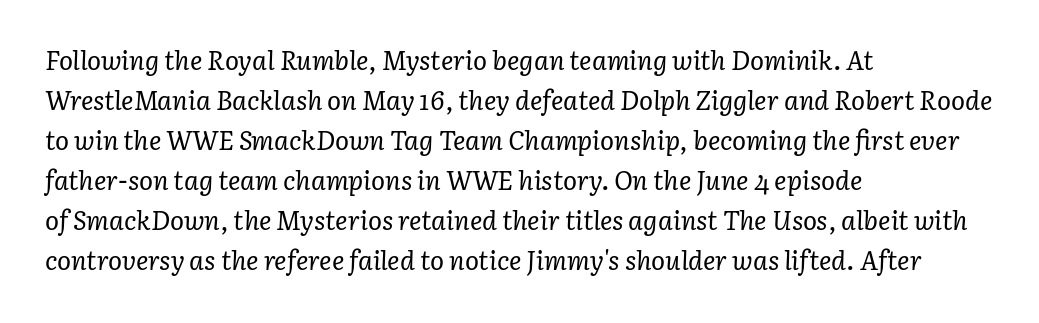
Q: Is the text bold? A: No.
Q: Is the text italic (slanted)? A: Yes, it leans right by about 3 degrees.
Q: Is the text underlined? A: No.
Q: How is the paragraph aligned? A: Left-aligned.
Q: Is the spacing between letters normal or unusually wide? A: Normal.
Q: Is the spacing between lines tight, normal or loose? A: Normal.
